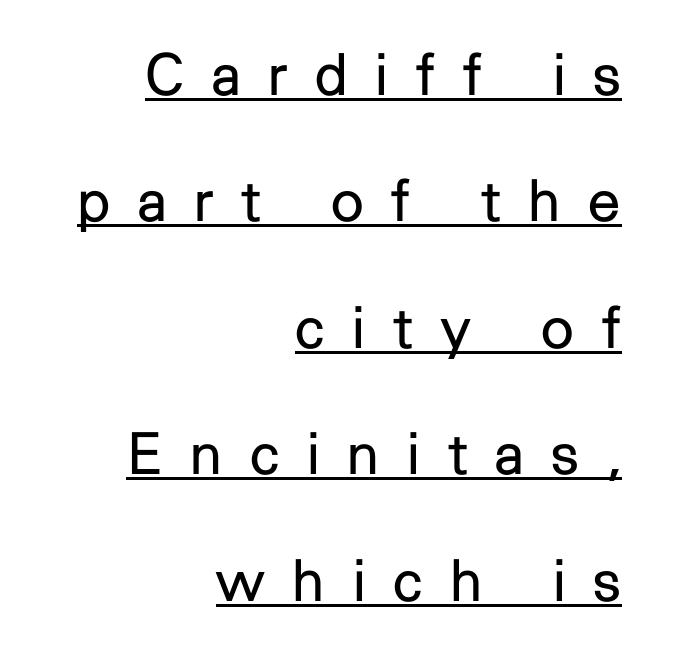
The image shows 58 px regular-weight sans-serif type, upright; set right-aligned, loose line spacing (2.18x), unusually wide letter spacing (+0.48 em), underlined; low stroke contrast and a medium x-height.
